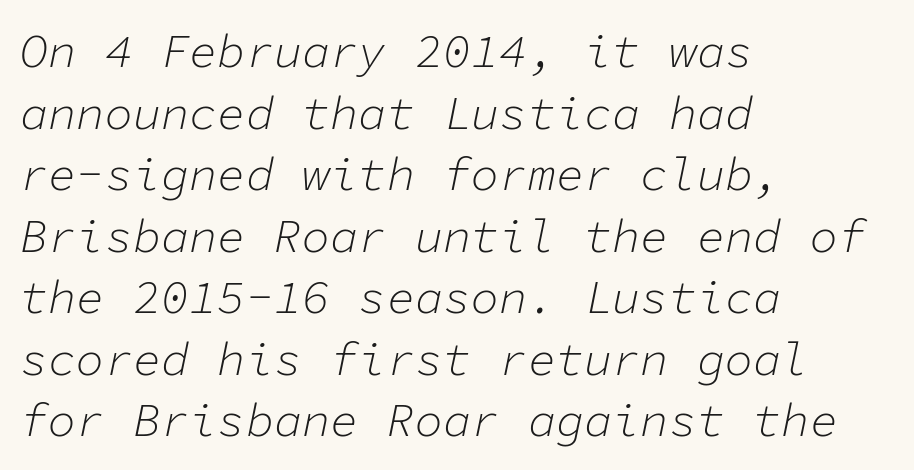
Q: Is the text bold? A: No.
Q: Is the text italic (slanted)? A: Yes, it leans right by about 11 degrees.
Q: Is the text underlined? A: No.
Q: How is the paragraph aligned? A: Left-aligned.
Q: Is the spacing between letters normal or unusually wide? A: Normal.
Q: Is the spacing between lines tight, normal or loose? A: Normal.
Q: Width (condensed, normal, or wide)? A: Normal.
Q: Stroke contrast? A: Low.
Q: x-height? A: Medium.
Q: Monospaced? A: Yes.
